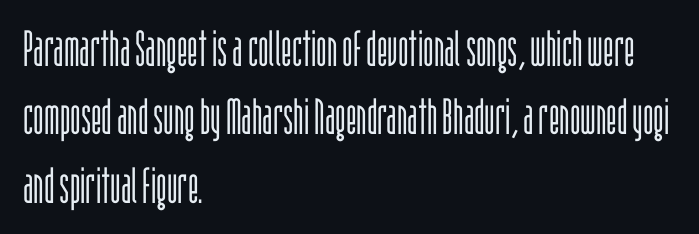
The image shows 50 px light, condensed sans-serif type, upright; set left-aligned, normal line spacing (1.37x), normal letter spacing, not underlined; low stroke contrast and a large x-height.
